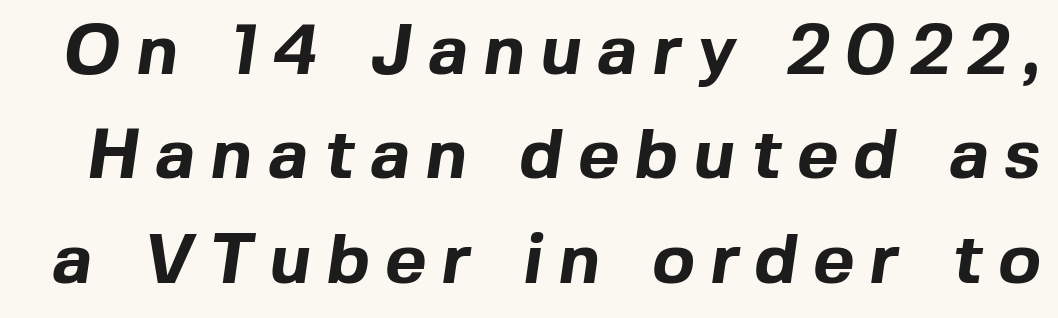
The image shows 71 px bold sans-serif type; set normal line spacing (1.47x), unusually wide letter spacing (+0.22 em), not underlined; a medium x-height.
